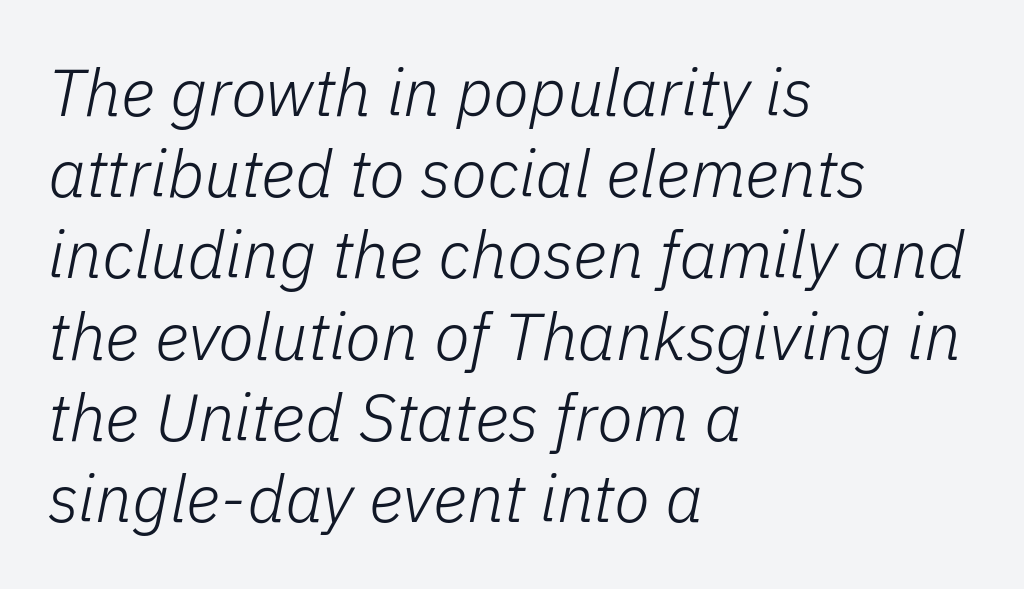
The image shows 66 px light type, italic (leaning right); set left-aligned, line spacing 1.23x, normal letter spacing, not underlined; low stroke contrast and a medium x-height.
